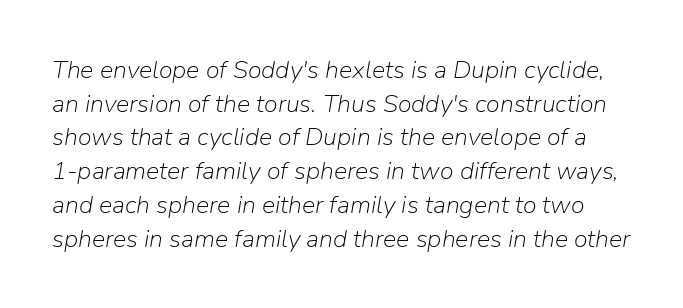
Q: Is the text bold? A: No.
Q: Is the text italic (slanted)? A: Yes, it leans right by about 9 degrees.
Q: Is the text underlined? A: No.
Q: Is the spacing between letters normal or unusually wide? A: Normal.
Q: Is the spacing between lines tight, normal or loose? A: Normal.
